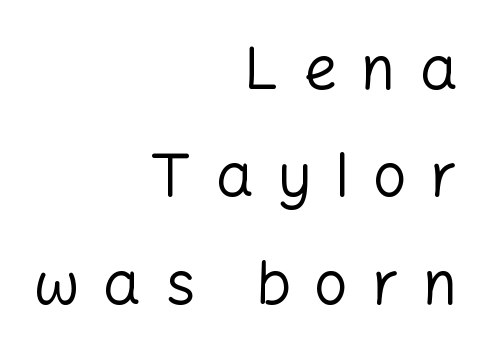
Is this a fixed-width face? No — the glyphs have proportional, varying widths. The letters stand straight up with perfectly vertical stems. Does extra space separate the letters? Yes, quite a lot of it. This reads as an unemphasized weight, regular at the heaviest. Decoration check: the copy has no underline. The text block is weighted toward the right margin, trailing off unevenly leftward.
